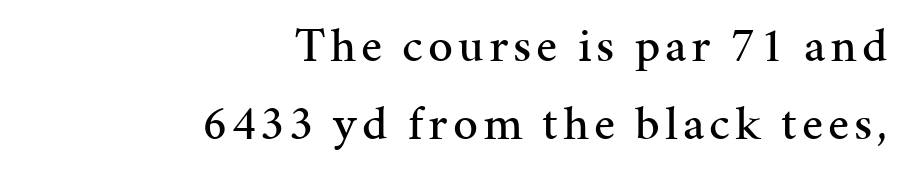
The image shows 49 px serif type, upright; set right-aligned, normal line spacing (1.6x), not underlined; medium stroke contrast and a medium x-height.
